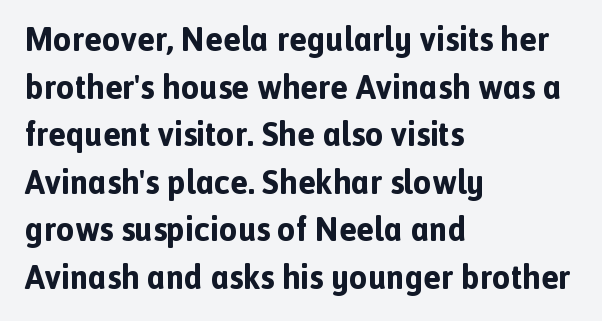
Q: Is the text bold? A: Yes.
Q: Is the text italic (slanted)? A: No, it is upright.
Q: Is the typeface a serif or a sans-serif typeface? A: Sans-serif.
Q: Is the text underlined? A: No.
Q: How is the paragraph aligned? A: Left-aligned.
Q: Is the spacing between letters normal or unusually wide? A: Normal.
Q: Is the spacing between lines tight, normal or loose? A: Normal.
Q: Width (condensed, normal, or wide)? A: Normal.
Q: x-height? A: Medium.
Q: Monospaced? A: No.
